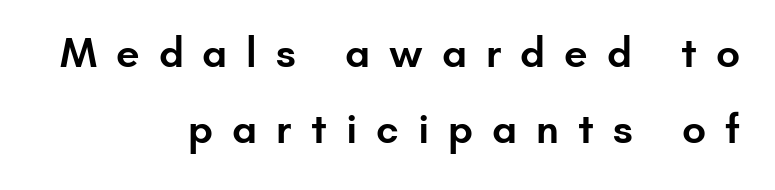
The image shows 42 px semibold sans-serif type, upright; set right-aligned, line spacing 1.81x, unusually wide letter spacing (+0.45 em), not underlined; low stroke contrast and a small x-height.
